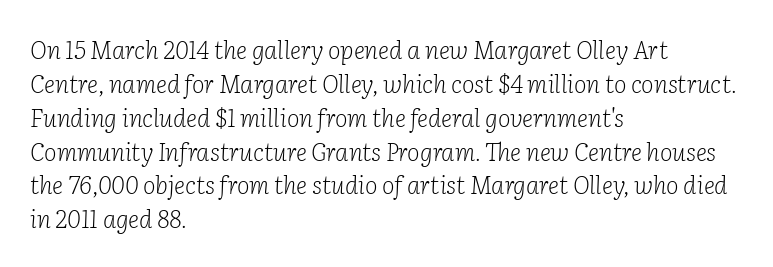
The image shows 24 px text type, italic (leaning right); set left-aligned, normal line spacing (1.41x), normal letter spacing, not underlined.
